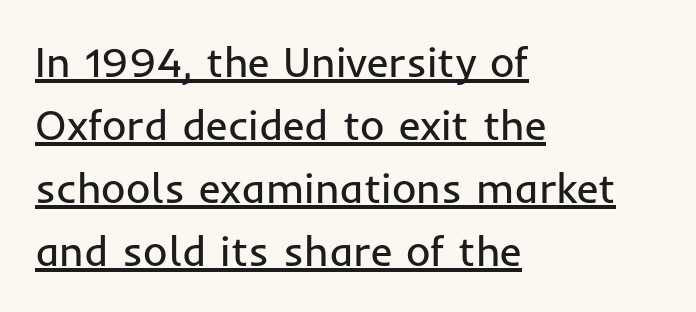
The image shows 42 px regular-weight sans-serif type, upright; set left-aligned, normal line spacing (1.5x), normal letter spacing, underlined; low stroke contrast and a medium x-height.
